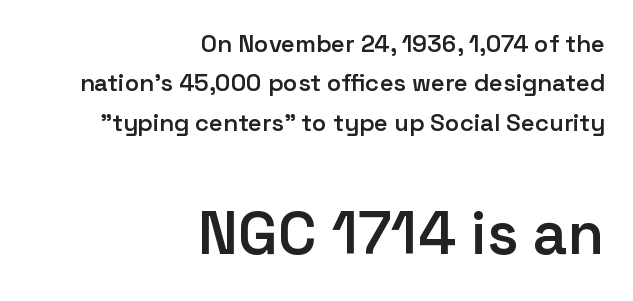
The image shows 60 px semibold sans-serif type, upright; set right-aligned, normal line spacing (1.64x), normal letter spacing, not underlined; the second (bottom) block is 2.5x larger; low stroke contrast and a medium x-height.
